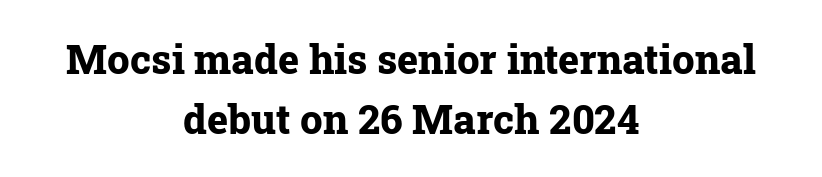
Plenty of ink on the page — the face is bold. Note the varied advance widths — an 'i' is clearly narrower than an 'm'. The letters stand straight up with perfectly vertical stems. Typeset on center — no edge is straight. Just letters on the line, the space beneath them empty. Glyph-to-glyph distance matches everyday printed text.
